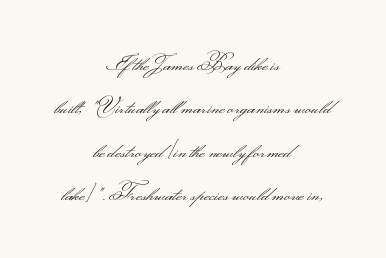
{"bold": "no", "underline": "no", "align": "center", "line_spacing": "loose", "line_spacing_ratio": 2.06, "letter_spacing": "normal", "letter_spacing_em": 0.0, "glyph_px": 21}
